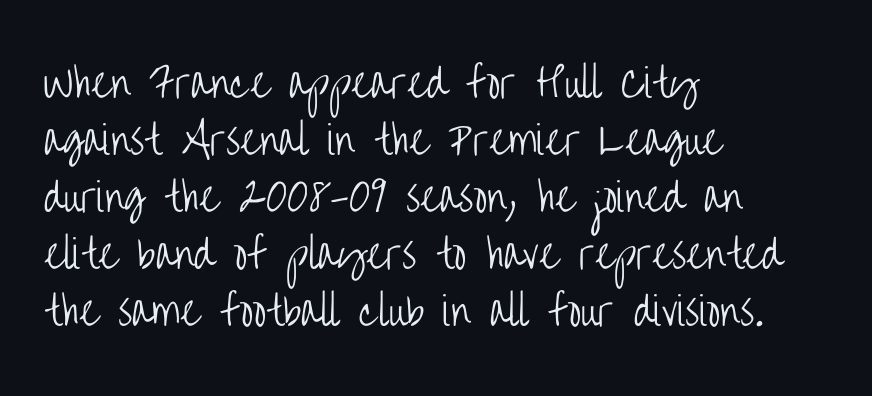
Q: Is the text bold? A: No.
Q: Is the text italic (slanted)? A: No, it is upright.
Q: Is the typeface a serif or a sans-serif typeface? A: Sans-serif.
Q: Is the text underlined? A: No.
Q: How is the paragraph aligned? A: Left-aligned.
Q: Is the spacing between letters normal or unusually wide? A: Normal.
Q: Is the spacing between lines tight, normal or loose? A: Normal.
Q: Width (condensed, normal, or wide)? A: Condensed.
Q: Stroke contrast? A: Low.
Q: x-height? A: Large.
Q: Monospaced? A: No.
